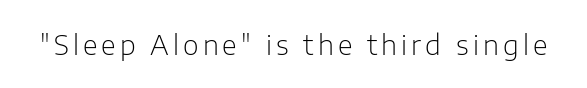
The image shows 27 px text type, upright; set not underlined.
